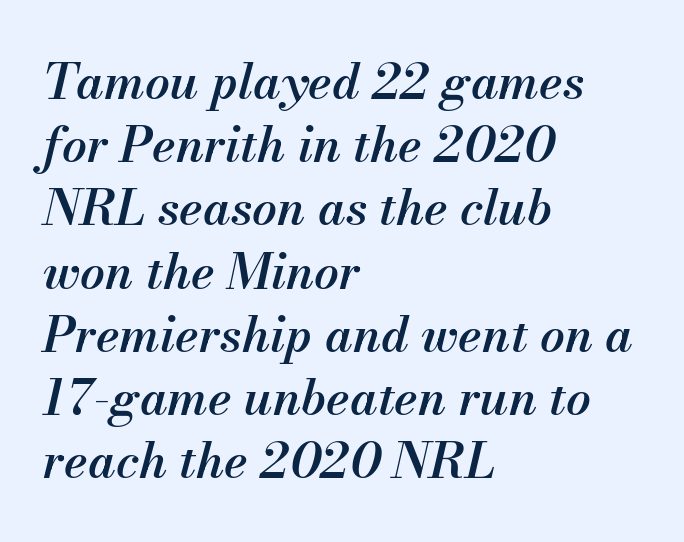
Q: Is the text bold? A: Semi-bold.
Q: Is the text italic (slanted)? A: Yes, it leans right by about 13 degrees.
Q: Is the text underlined? A: No.
Q: How is the paragraph aligned? A: Left-aligned.
Q: Is the spacing between letters normal or unusually wide? A: Normal.
Q: Is the spacing between lines tight, normal or loose? A: Normal.
Q: Width (condensed, normal, or wide)? A: Normal.
Q: Stroke contrast? A: Medium.
Q: x-height? A: Small.
Q: Monospaced? A: No.
